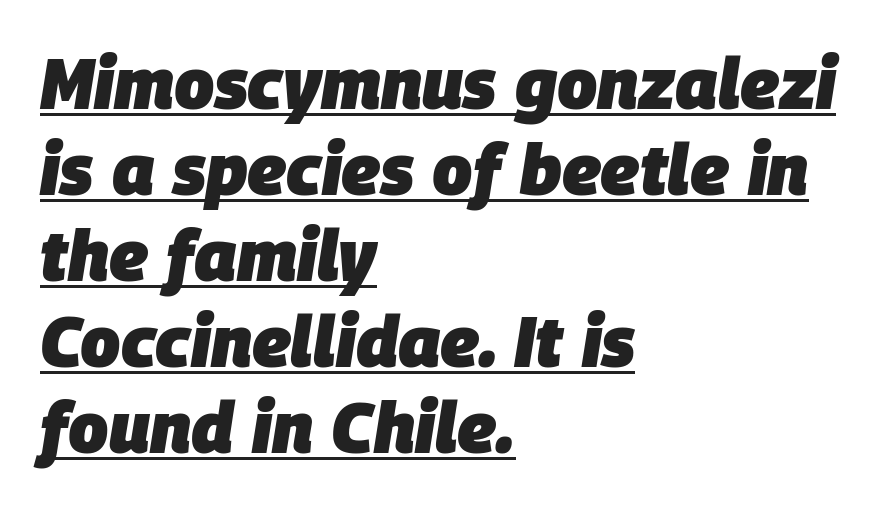
{"italic": "yes", "lean": "right", "slant_degrees": 9, "bold": "yes", "weight": "heavy", "width": "normal", "stroke_contrast": "low", "x_height": "large", "monospaced": "no", "underline": "yes", "align": "left", "line_spacing_ratio": 1.21, "letter_spacing": "normal", "letter_spacing_em": 0.0, "glyph_px": 71}
